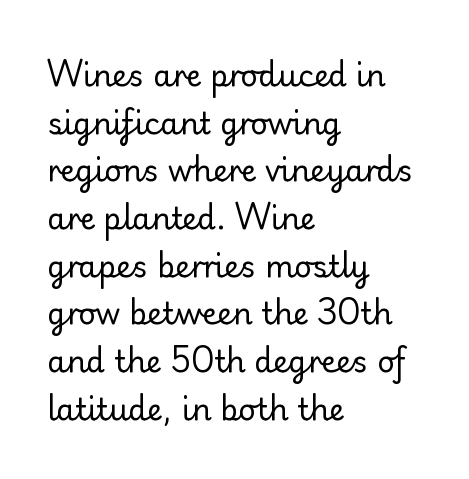
The image shows 30 px regular-weight sans-serif type, upright; set left-aligned, normal line spacing (1.59x), normal letter spacing, not underlined; low stroke contrast and a small x-height.
